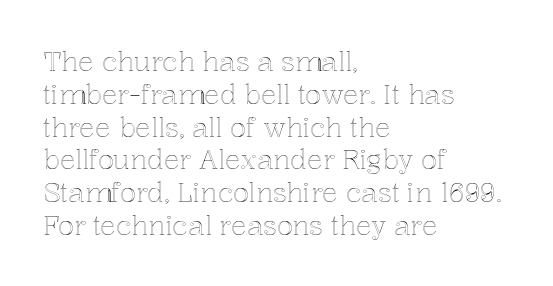
Each new line begins a customary step beneath the previous one. The passage shown is not underscored anywhere. Unlike italic type, these characters show no tilt at all. Casual observation: everything's shoved over to the left.
